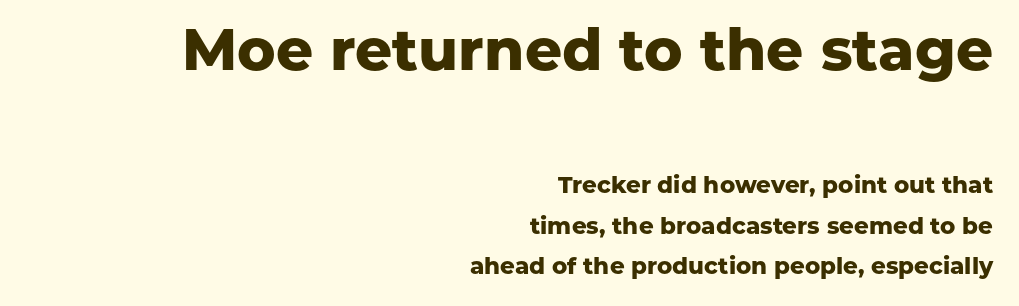
{"serif": "no", "italic": "no", "bold": "yes", "weight": "heavy", "width": "normal", "stroke_contrast": "low", "x_height": "medium", "monospaced": "no", "underline": "no", "align": "right", "line_spacing_ratio": 1.77, "letter_spacing": "normal", "letter_spacing_em": 0.0, "larger_block": "first", "size_ratio": 2.52, "glyph_px": 58}
